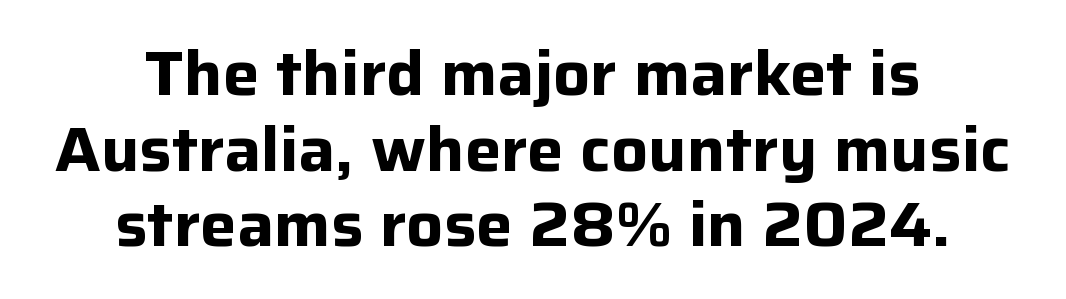
The glyphs in this specimen are sans serif. If you folded the block vertically in half, each line would mirror itself in length. The sample has been set heavy, in full bold. Tall strokes in this sample are plumb rather than angled. A clean baseline with only descenders dipping below it. Students, note that the glyphs here touch the page at normal intervals.
